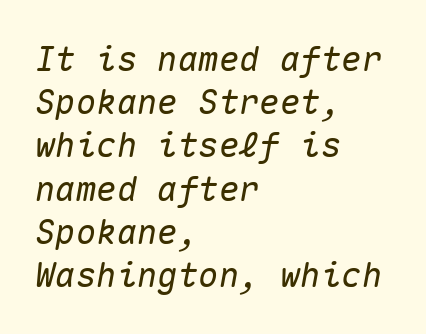
The leading is moderate, giving the passage an even texture. A bare baseline throughout the passage. One-word summary of the alignment: left. You can tell it's italic because the verticals aren't actually vertical. Students, note that the glyphs here touch the page at normal intervals. Looks like terminal output: every glyph gets an equal slot.
